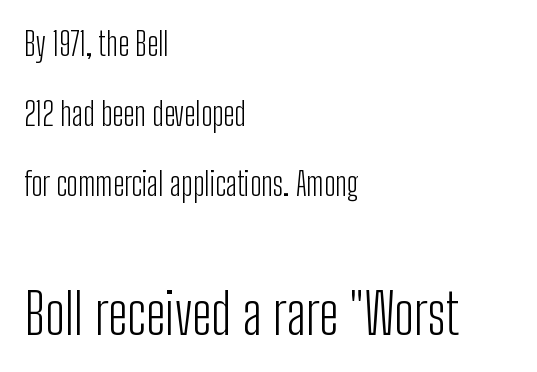
The image shows 56 px light, condensed sans-serif type, upright; set left-aligned, loose line spacing (2.19x), normal letter spacing, not underlined; the second (bottom) block is 1.75x larger; low stroke contrast and a medium x-height.
